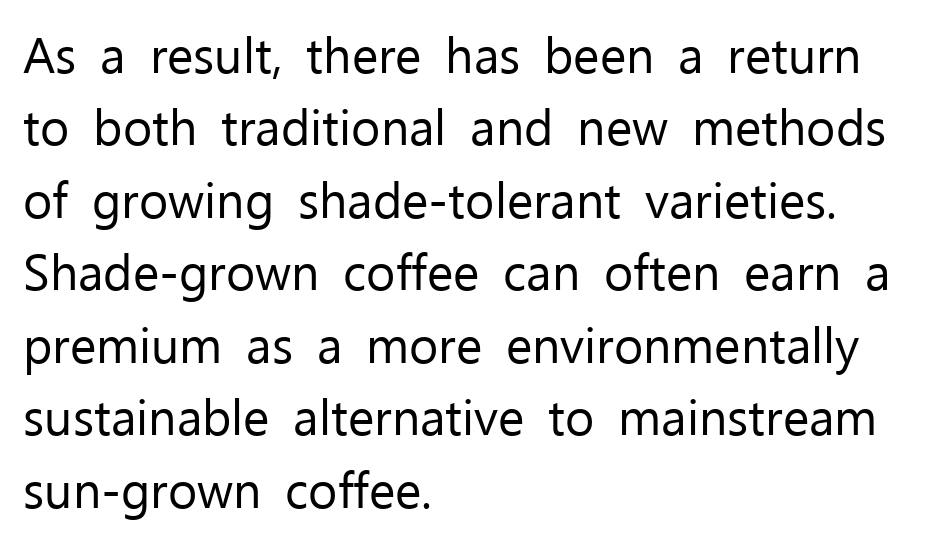
The letterforms sit shoulder to shoulder at normal distance. Typographically, this falls in the sans-serif category. This sample keeps an unexceptional amount of space between lines. The rendering anchors every line to the left-hand side.
